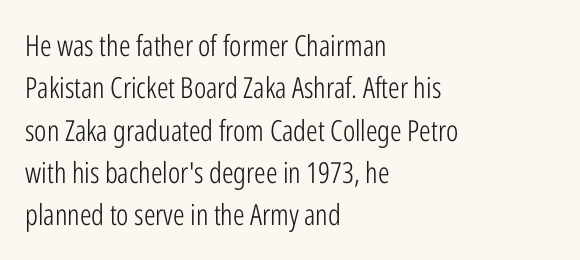
{"serif": "no", "italic": "no", "bold": "no", "weight": "light", "width": "condensed", "stroke_contrast": "low", "x_height": "medium", "monospaced": "no", "underline": "no", "align": "left", "line_spacing": "normal", "line_spacing_ratio": 1.46, "letter_spacing": "normal", "letter_spacing_em": 0.0, "glyph_px": 29}
